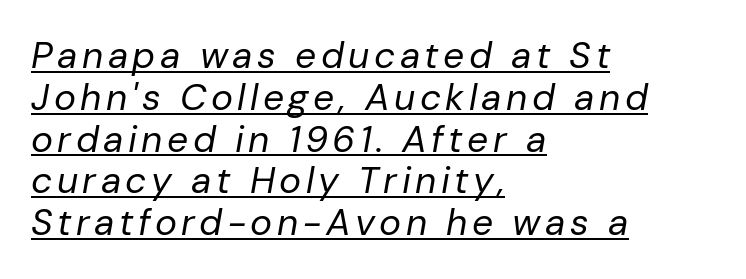
The image shows 37 px regular-weight type, italic (leaning right); set left-aligned, tight line spacing (1.13x), underlined; low stroke contrast and a medium x-height.
